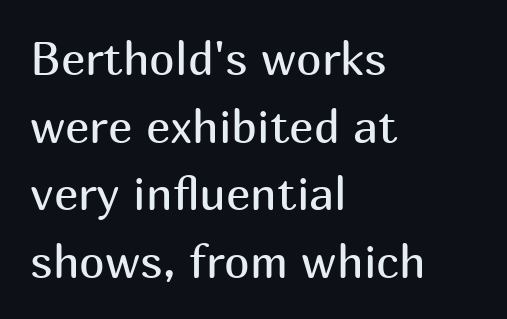
The passage is arranged the way most books set body copy — flush left. Tracking here is standard; glyphs follow each other at the usual distance. The type family on display is of the sans-serif kind. The lettering stays uniformly vertical, giving the passage a roman look. Students, observe: this is what conventionally led text looks like.
